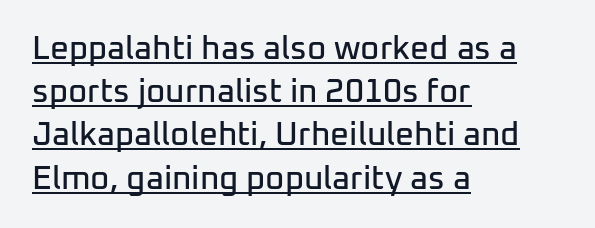
The image shows 33 px sans-serif type, upright; set left-aligned, normal line spacing (1.31x), normal letter spacing, underlined; low stroke contrast and a medium x-height.
